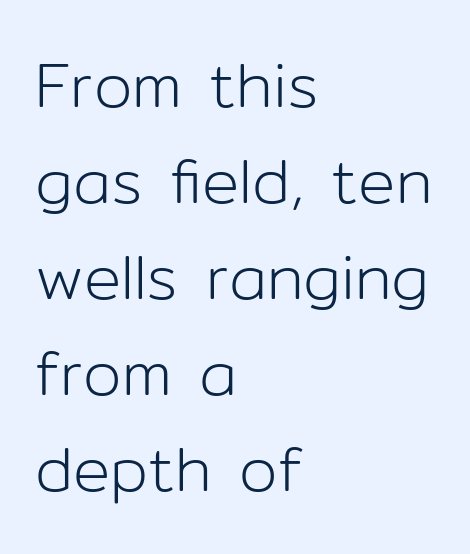
{"serif": "no", "italic": "no", "bold": "no", "weight": "light", "width": "normal", "stroke_contrast": "low", "x_height": "medium", "monospaced": "no", "underline": "no", "align": "left", "line_spacing": "normal", "line_spacing_ratio": 1.55, "letter_spacing": "normal", "letter_spacing_em": 0.0, "glyph_px": 62}
